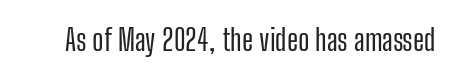
Q: Is the text italic (slanted)? A: No, it is upright.
Q: Is the typeface a serif or a sans-serif typeface? A: Sans-serif.
Q: Is the text underlined? A: No.
Q: Is the spacing between letters normal or unusually wide? A: Normal.
Q: Width (condensed, normal, or wide)? A: Condensed.
Q: Stroke contrast? A: Low.
Q: x-height? A: Medium.
Q: Monospaced? A: No.
